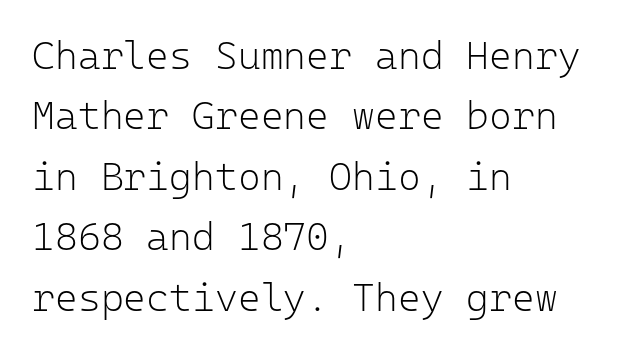
Every row of glyphs begins at an identical x-position on the left. Spacing between characters is what you'd get straight out of the box. Ordinary non-slanted type is in use. A clean baseline with only descenders dipping below it. Normally led — the rows are evenly, conventionally spaced. You could count columns in this text — the font is strictly monospaced.
